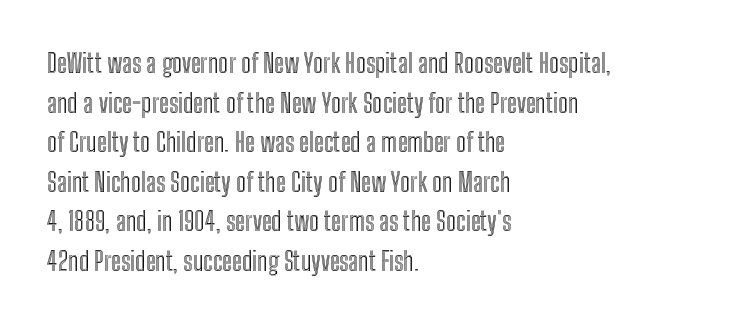
Q: Is the text italic (slanted)? A: No, it is upright.
Q: Is the text underlined? A: No.
Q: How is the paragraph aligned? A: Left-aligned.
Q: Is the spacing between letters normal or unusually wide? A: Normal.
Q: Is the spacing between lines tight, normal or loose? A: Normal.
